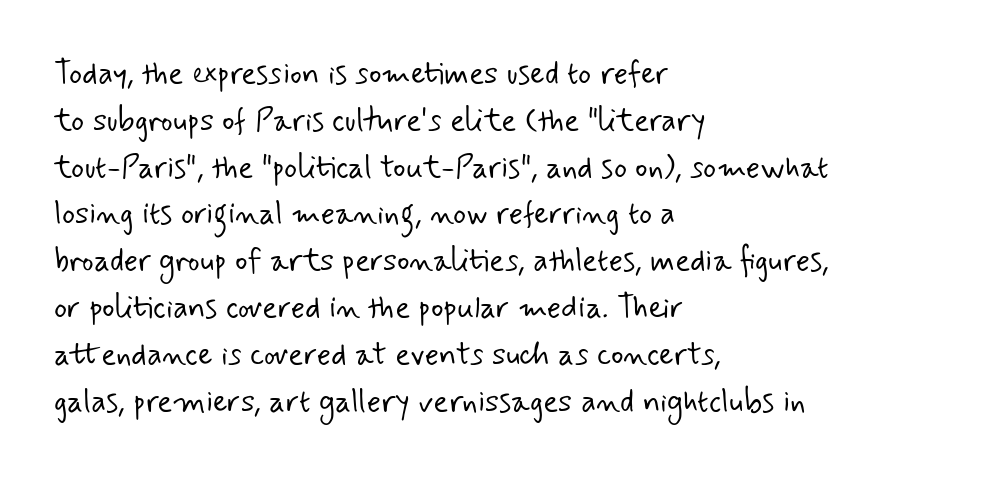
Q: Is the text bold? A: No.
Q: Is the typeface a serif or a sans-serif typeface? A: Sans-serif.
Q: Is the text underlined? A: No.
Q: How is the paragraph aligned? A: Left-aligned.
Q: Is the spacing between letters normal or unusually wide? A: Normal.
Q: Is the spacing between lines tight, normal or loose? A: Normal.
Q: Width (condensed, normal, or wide)? A: Normal.
Q: Stroke contrast? A: Low.
Q: x-height? A: Small.
Q: Monospaced? A: No.
